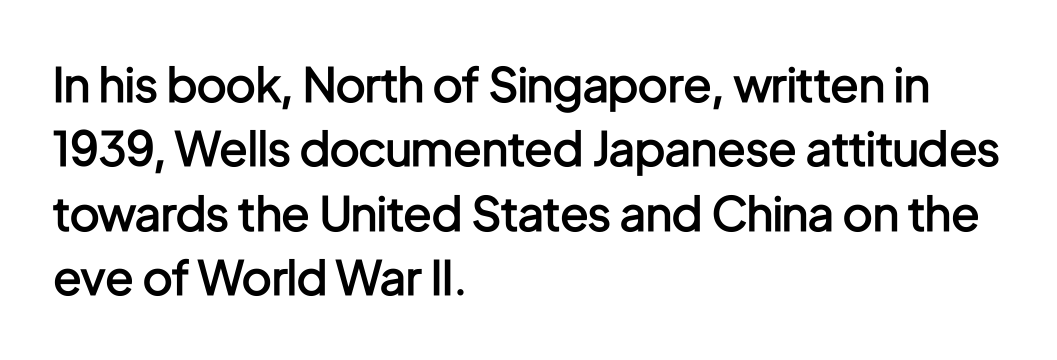
The image shows 47 px semibold, condensed sans-serif type, upright; set left-aligned, normal line spacing (1.37x), normal letter spacing, not underlined; low stroke contrast and a medium x-height.
